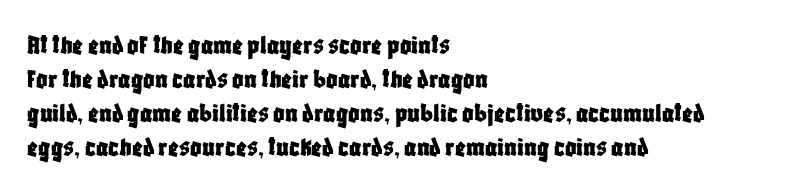
This rendering features lettering with no underline. Which margin do the lines hug? The left one — the right edge is uneven. Letter spacing: default. Posture: straight, roman, zero tilt.
